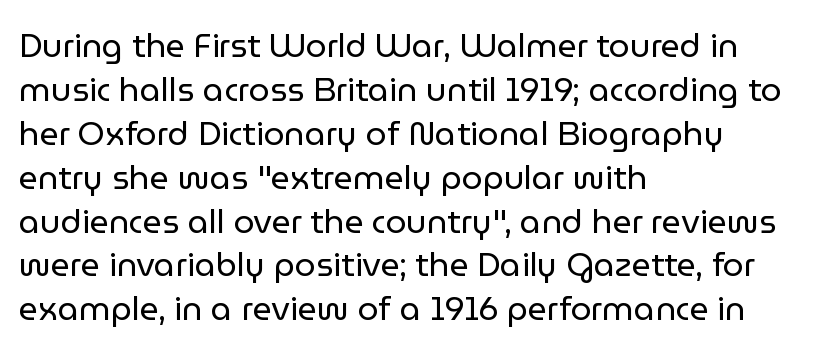
The image shows 33 px regular-weight sans-serif type, upright; set left-aligned, normal line spacing (1.33x), normal letter spacing, not underlined; low stroke contrast and a medium x-height.
